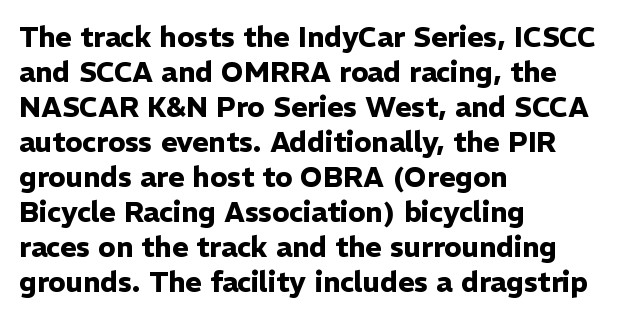
The image shows 28 px heavy sans-serif type, upright; set left-aligned, normal line spacing (1.25x), normal letter spacing, not underlined; low stroke contrast and a medium x-height.
